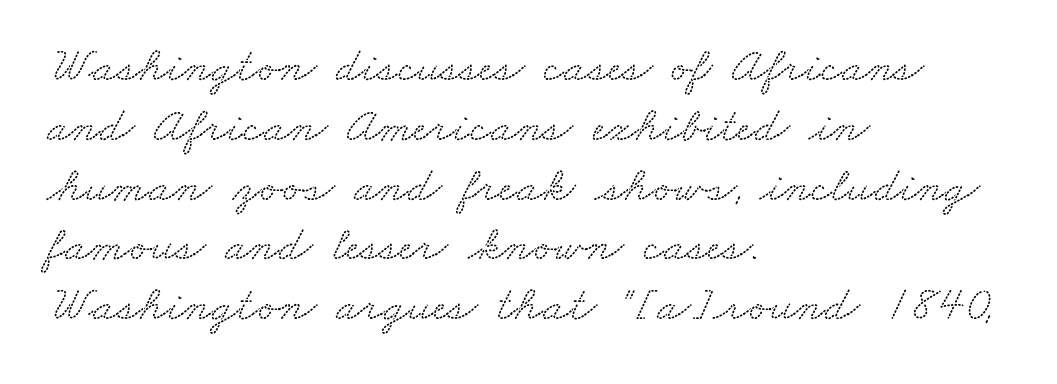
Does the copy run flush right? No — it runs flush left. Words float on clear page, feet unadorned. The tracking reads as untouched default to a designer's eye. Spacing verdict: proportional, widths tailored to each character.
